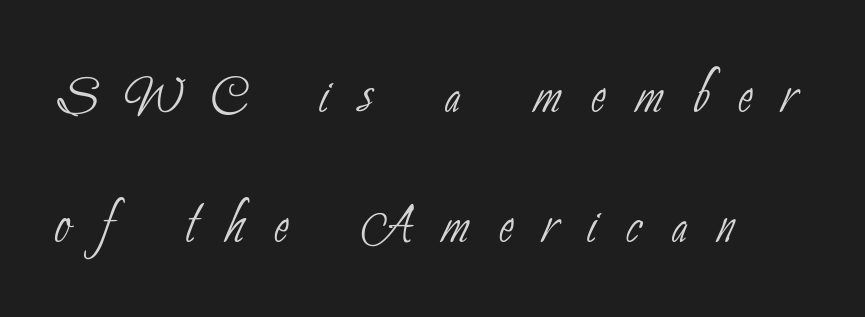
The space beneath each line is pristine and unruled. The compositor pushed each line to the left boundary. Letters have the restrained weight of plain body copy at most. Here the glyphs are tracked loosely, breaking word shapes into spaced letters.
